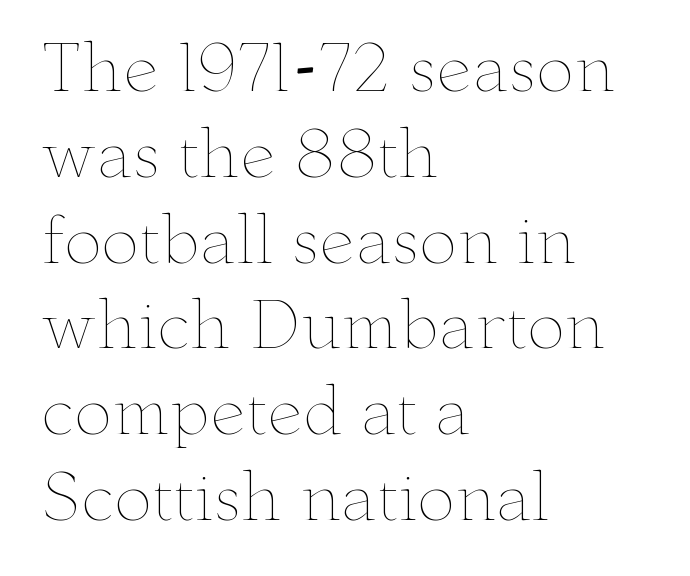
A typesetter would call this zero additional tracking. Clear beneath every line of the passage. Every stem runs plumb, perpendicular to the baseline. Is this a heavy cut? Hardly; it is regular or lighter. What's the leading like? Ordinary, nothing unusual. You could not count columns in this text — the font is proportionally spaced.
